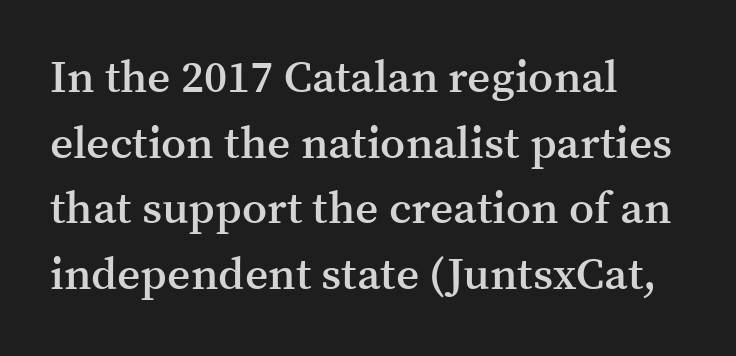
Observe the serifs anchoring each vertical stroke in this sample. Spacing verdict: proportional, widths tailored to each character. Semibold letterforms, between regular and bold. Decoration check: the copy has no underline. The type is set solid horizontally, with unmodified tracking. The rows are spaced the way most documents space them.
